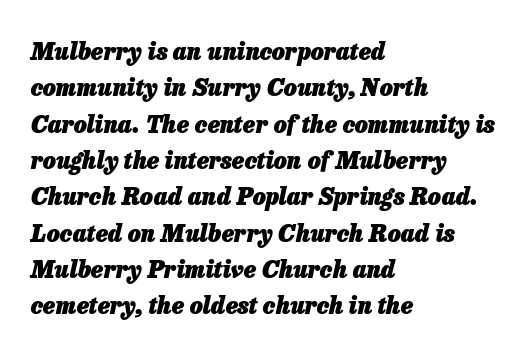
The zone under the glyphs is completely vacant. A classic flush-left, rag-right setting is used for this passage. Successive baselines arrive at the customary interval. It's the slanting kind of type. Is the letter spacing exaggerated? No — it looks like the ordinary default.
